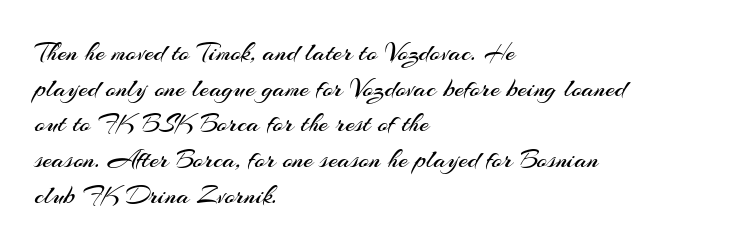
Q: Is the text bold? A: No.
Q: Is the text italic (slanted)? A: Yes.
Q: Is the text underlined? A: No.
Q: How is the paragraph aligned? A: Left-aligned.
Q: Is the spacing between letters normal or unusually wide? A: Normal.
Q: Is the spacing between lines tight, normal or loose? A: Normal.
